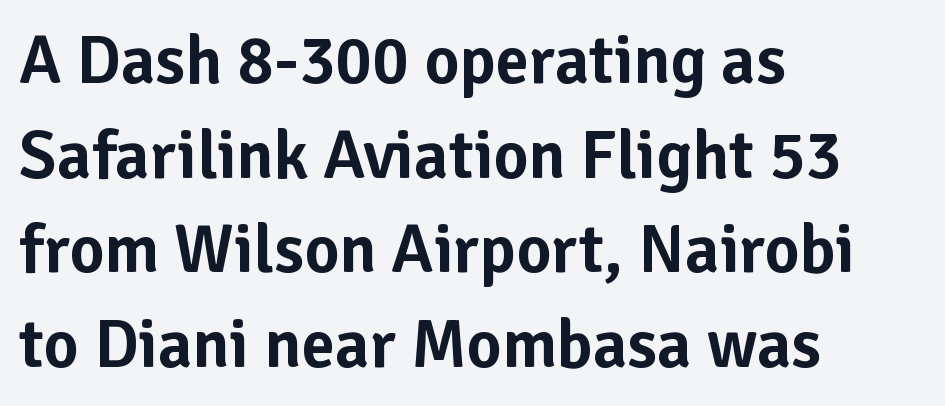
Q: Is the text italic (slanted)? A: No, it is upright.
Q: Is the typeface a serif or a sans-serif typeface? A: Sans-serif.
Q: Is the text underlined? A: No.
Q: How is the paragraph aligned? A: Left-aligned.
Q: Is the spacing between letters normal or unusually wide? A: Normal.
Q: Is the spacing between lines tight, normal or loose? A: Normal.
Q: Width (condensed, normal, or wide)? A: Normal.
Q: Stroke contrast? A: Low.
Q: x-height? A: Medium.
Q: Monospaced? A: No.
